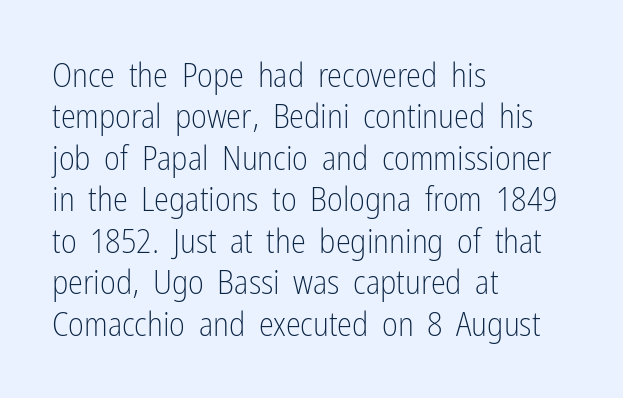
The image shows 34 px light, condensed sans-serif type, upright; set left-aligned, line spacing 1.22x, normal letter spacing, not underlined; low stroke contrast and a medium x-height.
